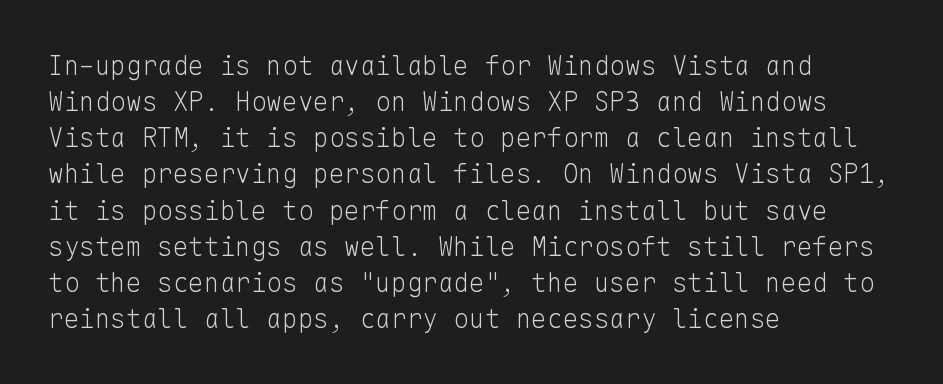
Teacher's note: observe the even left margin — that is flush-left alignment. Students, note that the glyphs here touch the page at normal intervals. Do the letters lean? They stand straight. Descenders hang freely into open space. Stem width sits at or under what a default text font uses.
